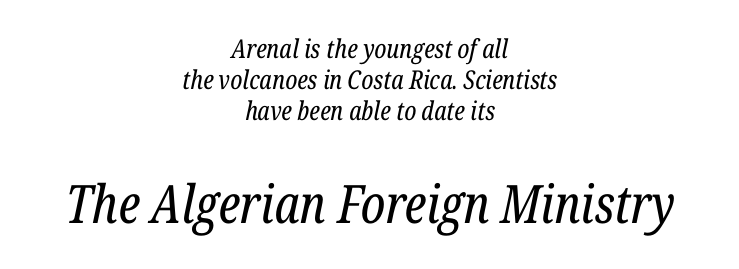
Looks like regular typesetting: each glyph gets only the width it needs. These two chunks differ in scale, with the bottom chunk taking the larger measure. The axis of the letterforms is tilted away from vertical. Letterform terminals end in serifs throughout the passage. Caption: multi-line text, centered on the measure. The passage shown has conventional tracking throughout.
